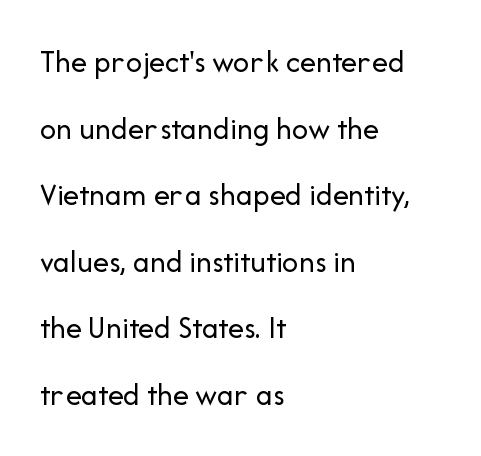
Q: Is the text bold? A: No.
Q: Is the text italic (slanted)? A: No, it is upright.
Q: Is the typeface a serif or a sans-serif typeface? A: Sans-serif.
Q: Is the text underlined? A: No.
Q: How is the paragraph aligned? A: Left-aligned.
Q: Is the spacing between letters normal or unusually wide? A: Normal.
Q: Is the spacing between lines tight, normal or loose? A: Loose.
Q: Width (condensed, normal, or wide)? A: Normal.
Q: Stroke contrast? A: Low.
Q: x-height? A: Medium.
Q: Monospaced? A: No.
